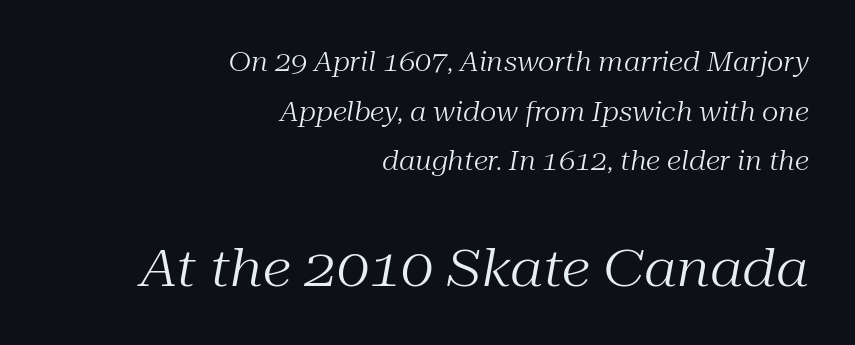
Is the type slanted? Yes — the strokes lean at a clear angle. This sample has the flowing, uneven cadence of proportional lettering. To sum up the face: it has serifs. The typesetting does not lean heavy: it is not bold. Typesetter's note — lower block bumped up in size, upper block left smaller.
